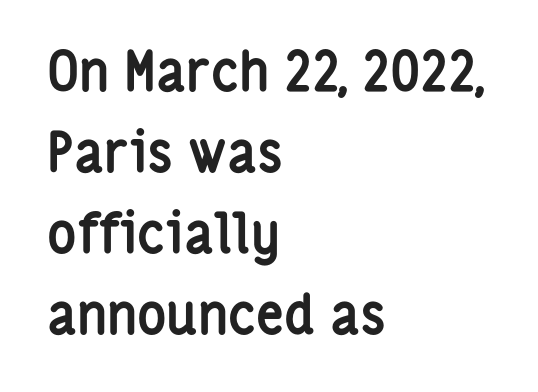
This sample uses a sans-serif face. The gaps between neighbouring characters are ordinary and unremarkable. These lines were composed using upright roman letters. The rendering uses a bold face; every stroke is thick and dark. Reading down the column, the eye jumps a familiar distance to each next line.
